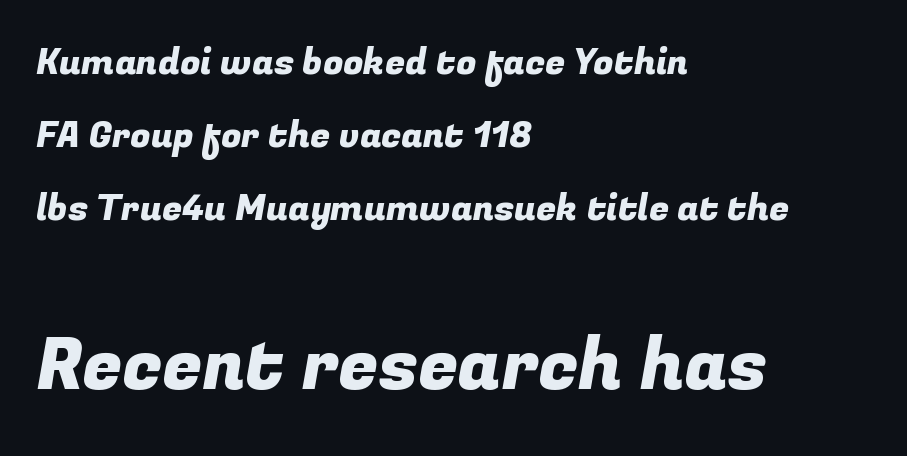
{"serif": "no", "width": "normal", "stroke_contrast": "low", "x_height": "medium", "monospaced": "no", "underline": "no", "align": "left", "line_spacing": "loose", "line_spacing_ratio": 2.03, "letter_spacing": "normal", "letter_spacing_em": 0.0, "larger_block": "second", "size_ratio": 2.0, "glyph_px": 72}
